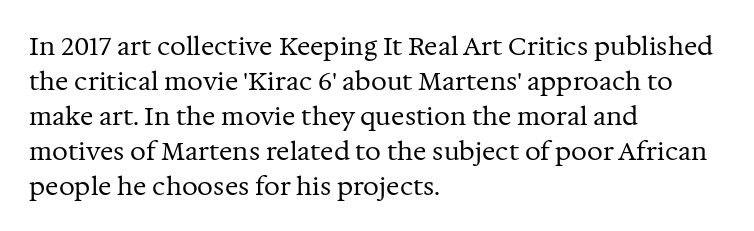
{"italic": "no", "bold": "no", "underline": "no", "align": "left", "line_spacing": "normal", "line_spacing_ratio": 1.4, "letter_spacing": "normal", "letter_spacing_em": 0.0, "glyph_px": 25}
